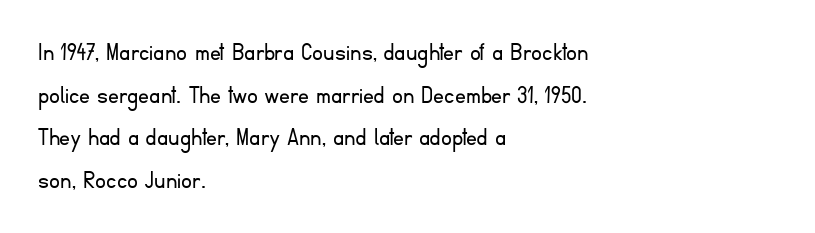
{"italic": "no", "bold": "no", "underline": "no", "align": "left", "line_spacing": "normal", "line_spacing_ratio": 1.58, "letter_spacing": "normal", "letter_spacing_em": 0.0, "glyph_px": 27}
